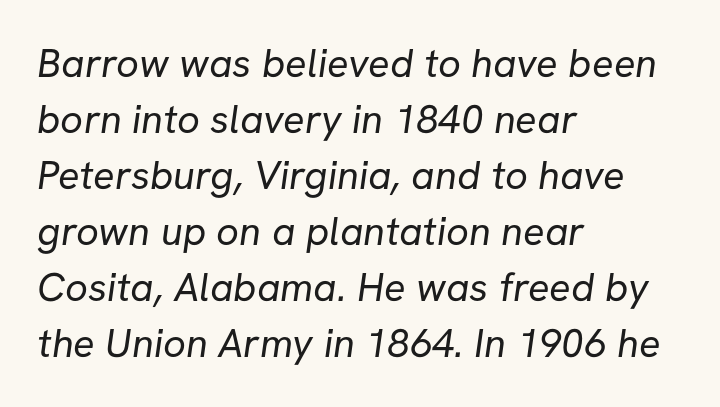
Q: Is the text bold? A: No.
Q: Is the typeface a serif or a sans-serif typeface? A: Sans-serif.
Q: Is the text underlined? A: No.
Q: How is the paragraph aligned? A: Left-aligned.
Q: Is the spacing between letters normal or unusually wide? A: Normal.
Q: Is the spacing between lines tight, normal or loose? A: Normal.
Q: Width (condensed, normal, or wide)? A: Normal.
Q: Stroke contrast? A: Low.
Q: x-height? A: Medium.
Q: Monospaced? A: No.
